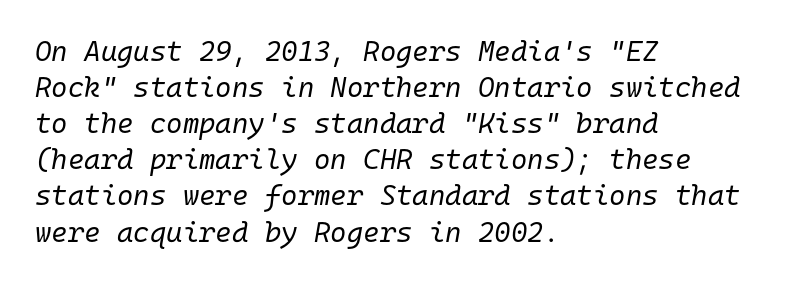
The passage shown is typed in a monospace face where columns stay perfectly aligned. How are the letters spaced? Ordinarily, with no added tracking. The face used here has a pronounced slope to its letters. The characters are drawn with everyday or finer stroke widths. The paragraph shown leans on its left margin.
